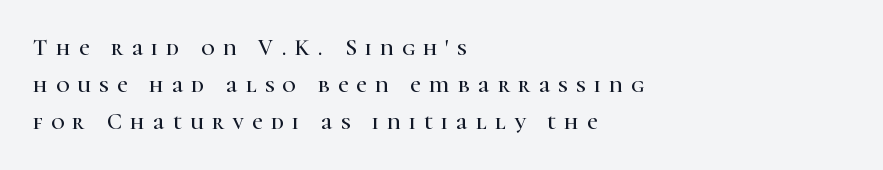
The lettering holds an erect, upright posture throughout. This rendering uses left alignment, leaving the right contour irregular. Descenders hang freely into open space. The space between consecutive lines is moderate. The passage shown has open, widely tracked lettering throughout.
